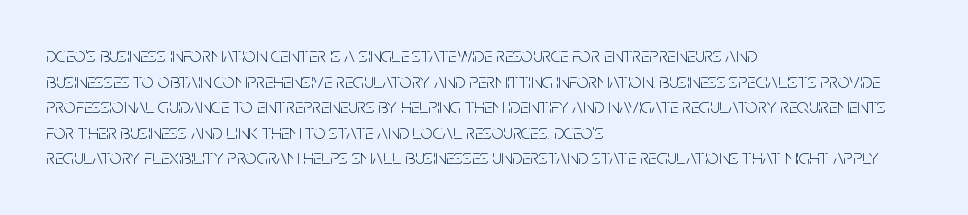
Q: Is the text bold? A: No.
Q: Is the text italic (slanted)? A: No, it is upright.
Q: Is the text underlined? A: No.
Q: How is the paragraph aligned? A: Left-aligned.
Q: Is the spacing between letters normal or unusually wide? A: Normal.
